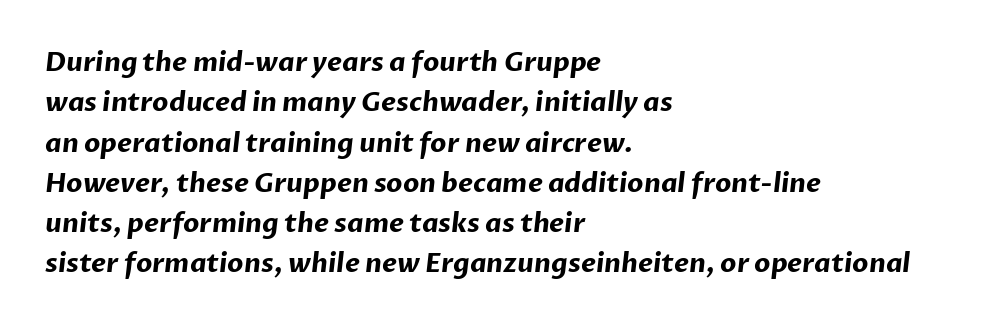
Plenty of ink on the page — the face is bold. Nobody drew a line under any word here. Horizontally, the lines are justified to the leading edge only. The rows are spaced the way most documents space them.
